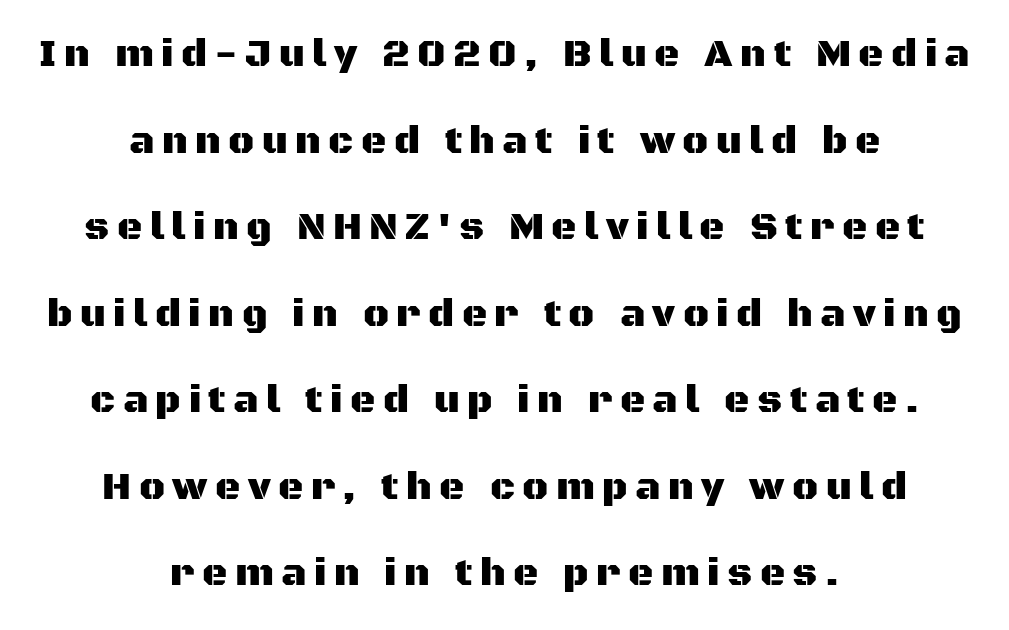
The image shows 39 px sans-serif type, upright; set centered, loose line spacing (2.22x), not underlined; medium stroke contrast and a large x-height.
